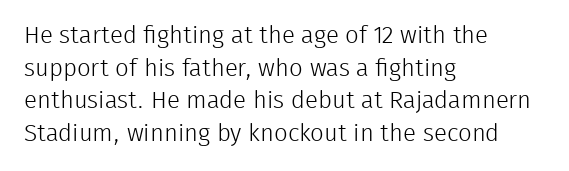
Plain, unruled lines of type. Ordinary non-slanted type is in use. Does extra space separate the letters? No, they use regular spacing. This is not heavy type; no bold has been used. These lines sit exactly where default settings would place them. Reading down the block, your eye returns to a fixed left position each line.
